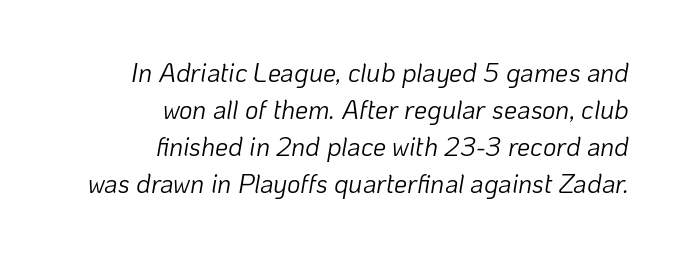
Q: Is the text bold? A: No.
Q: Is the text italic (slanted)? A: Yes, it leans right by about 10 degrees.
Q: Is the text underlined? A: No.
Q: How is the paragraph aligned? A: Right-aligned.
Q: Is the spacing between letters normal or unusually wide? A: Normal.
Q: Is the spacing between lines tight, normal or loose? A: Normal.
